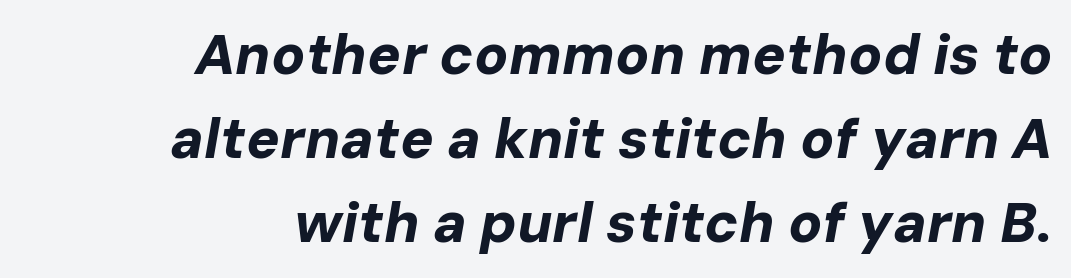
{"italic": "yes", "lean": "right", "slant_degrees": 10, "bold": "yes", "weight": "bold", "width": "normal", "stroke_contrast": "low", "x_height": "medium", "monospaced": "no", "underline": "no", "align": "right", "line_spacing": "normal", "line_spacing_ratio": 1.5, "letter_spacing": "normal", "letter_spacing_em": 0.0, "glyph_px": 56}
